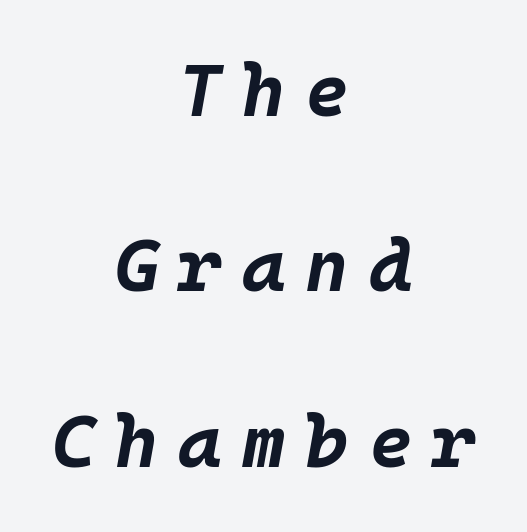
Q: Is the text bold? A: Yes.
Q: Is the text italic (slanted)? A: Yes, it leans right by about 10 degrees.
Q: Is the text underlined? A: No.
Q: How is the paragraph aligned? A: Centered.
Q: Is the spacing between letters normal or unusually wide? A: Unusually wide.
Q: Is the spacing between lines tight, normal or loose? A: Loose.
Q: Width (condensed, normal, or wide)? A: Normal.
Q: Stroke contrast? A: Low.
Q: x-height? A: Large.
Q: Monospaced? A: Yes.
